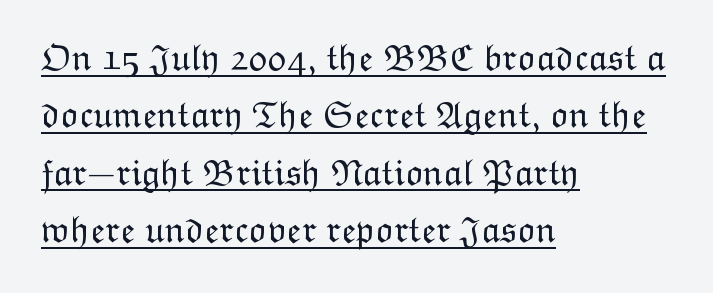
The image shows 38 px light type, upright; set left-aligned, normal line spacing (1.51x), normal letter spacing, underlined; low stroke contrast and a medium x-height.
